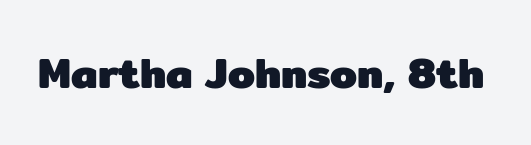
Set as a true bold cut, around the 700 mark. This rendering leaves character spacing at its baseline value. Serifs: no, the terminals of the letterforms are clean. Underlining? Definitely not there.
